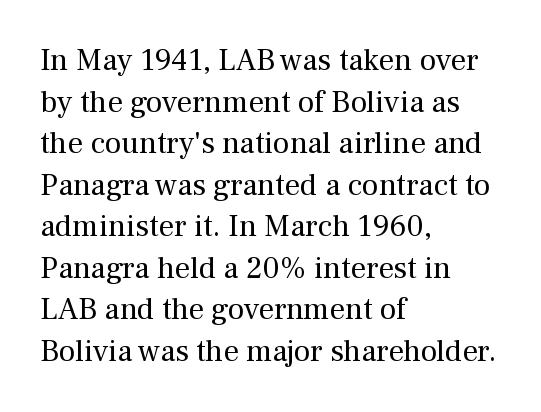
{"serif": "yes", "italic": "no", "bold": "no", "weight": "regular", "width": "normal", "stroke_contrast": "medium", "x_height": "medium", "monospaced": "no", "underline": "no", "align": "left", "line_spacing": "normal", "line_spacing_ratio": 1.34, "letter_spacing": "normal", "letter_spacing_em": 0.0, "glyph_px": 31}
